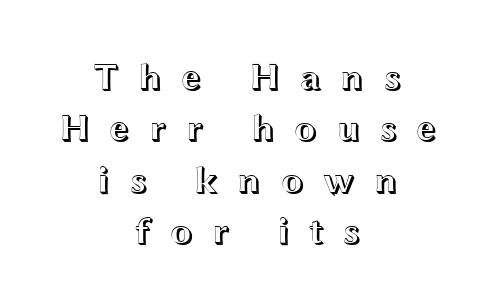
The image shows 38 px wide type, upright; set centered, normal line spacing (1.35x), unusually wide letter spacing (+0.49 em), not underlined; a medium x-height.
